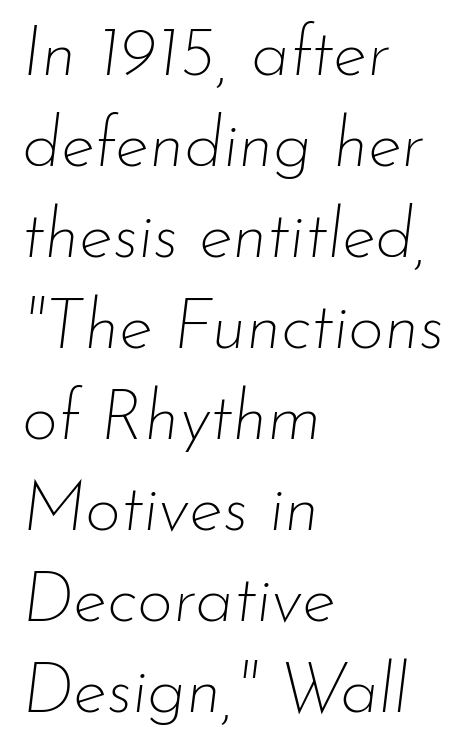
Each word holds together tightly as a unit, with standard inter-letter gaps. Clear beneath every line of the passage. Compared with a typical body face, this is equally light or lighter still. Does the leading feel generous? No, just average. Note the varied advance widths — an 'i' is clearly narrower than an 'm'.
